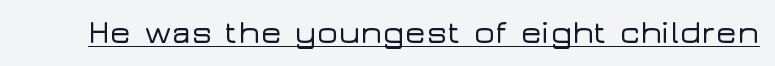
{"serif": "no", "italic": "no", "width": "wide", "stroke_contrast": "low", "x_height": "medium", "monospaced": "no", "underline": "yes", "letter_spacing": "normal", "letter_spacing_em": 0.0, "glyph_px": 32}
